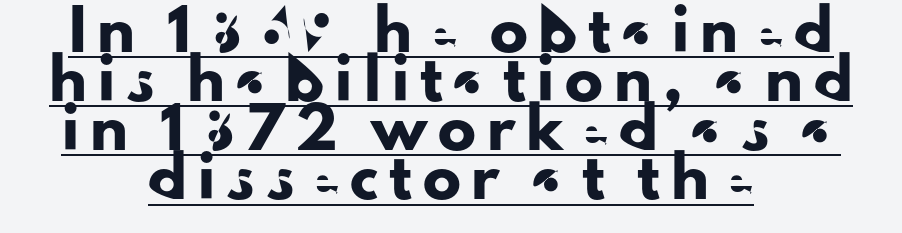
The image shows 38 px sans-serif type, upright; set centered, normal line spacing (1.29x), unusually wide letter spacing (+0.29 em), underlined; low stroke contrast and a small x-height.
